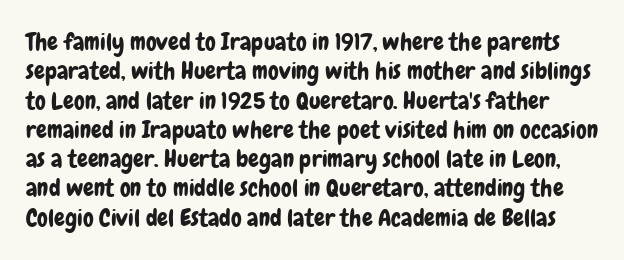
{"italic": "no", "underline": "no", "line_spacing_ratio": 1.22, "letter_spacing": "normal", "letter_spacing_em": 0.0, "glyph_px": 24}
